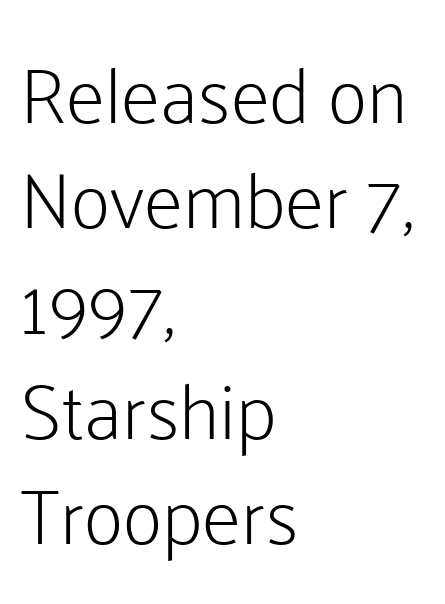
Q: Is the text bold? A: No.
Q: Is the text italic (slanted)? A: No, it is upright.
Q: Is the typeface a serif or a sans-serif typeface? A: Sans-serif.
Q: Is the text underlined? A: No.
Q: How is the paragraph aligned? A: Left-aligned.
Q: Is the spacing between letters normal or unusually wide? A: Normal.
Q: Is the spacing between lines tight, normal or loose? A: Normal.
Q: Width (condensed, normal, or wide)? A: Normal.
Q: Stroke contrast? A: Low.
Q: x-height? A: Medium.
Q: Monospaced? A: No.
